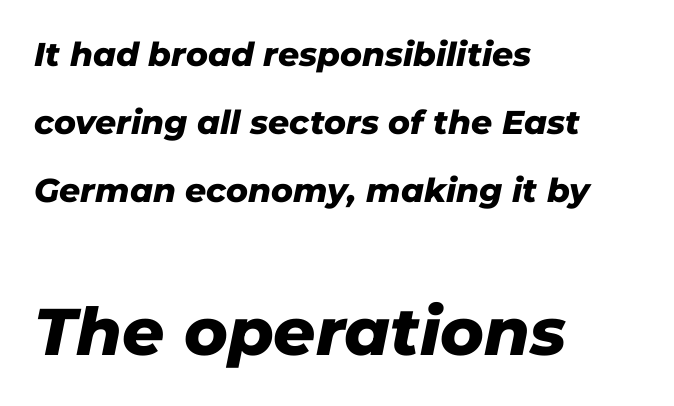
Q: Is the text bold? A: Yes.
Q: Is the text italic (slanted)? A: Yes, it leans right by about 11 degrees.
Q: Is the text underlined? A: No.
Q: How is the paragraph aligned? A: Left-aligned.
Q: Is the spacing between letters normal or unusually wide? A: Normal.
Q: Is the spacing between lines tight, normal or loose? A: Loose.
Q: Which block of text is set in a larger size, the first (top) or the second (bottom)? A: The second (bottom) one.
Q: Width (condensed, normal, or wide)? A: Normal.
Q: Stroke contrast? A: Low.
Q: x-height? A: Medium.
Q: Monospaced? A: No.
